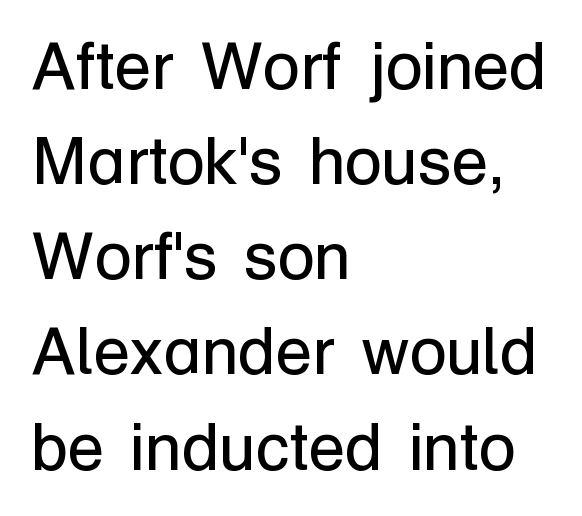
Serif or sans? Sans — the stroke terminals are bare. Type without underlining. Short note: letters normally spaced. A typesetter would call this proportional, since set widths differ per character. The block of text has a typical density, with ordinary space between rows.
